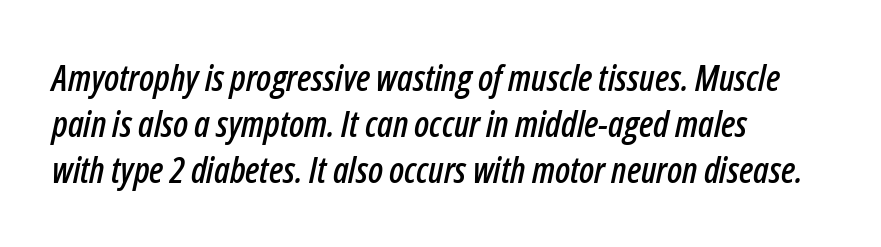
{"italic": "yes", "lean": "right", "slant_degrees": 12, "width": "condensed", "stroke_contrast": "low", "x_height": "medium", "monospaced": "no", "underline": "no", "align": "left", "line_spacing": "normal", "line_spacing_ratio": 1.28, "letter_spacing": "normal", "letter_spacing_em": 0.0, "glyph_px": 36}
